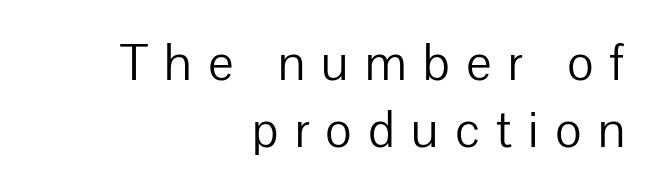
Honestly, the letter spacing is so wide it's the main thing you notice. It's the straight-up-and-down kind of type. Notice how the passage keeps a crisp vertical edge on the right only. Stroke terminals: plain, sans-serif.
